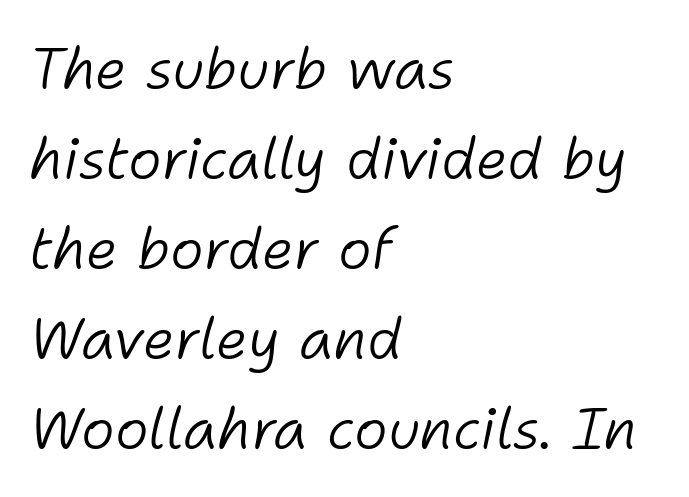
Words appear dense and cohesive because spacing is normal. Has an underline been added? It has not. This reads as an unemphasized weight, regular at the heaviest. If you measured baseline to baseline, you'd find a middling distance. Leftover space on each line is placed entirely after the last word.
